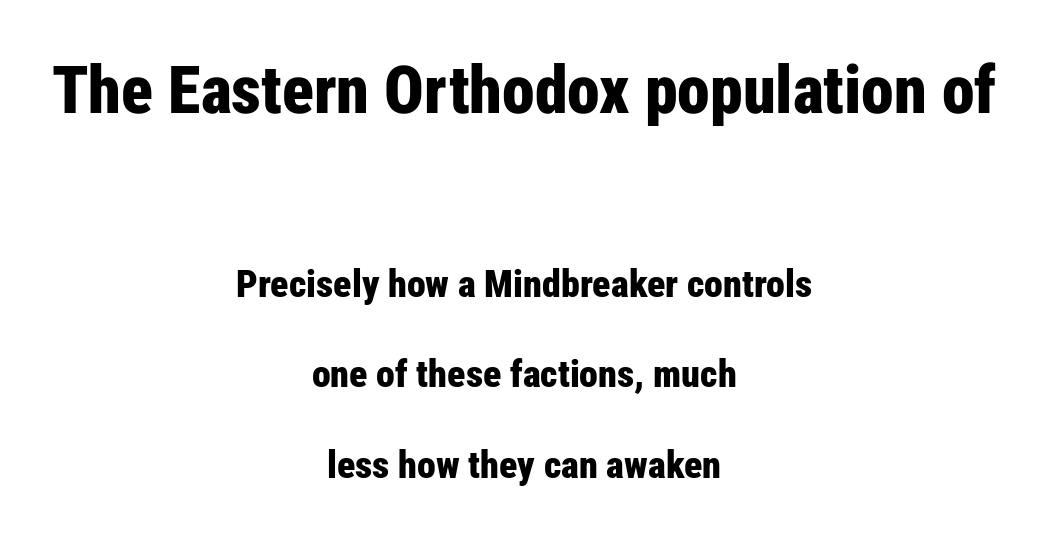
{"serif": "no", "italic": "no", "bold": "yes", "weight": "bold", "width": "condensed", "stroke_contrast": "low", "x_height": "medium", "monospaced": "no", "underline": "no", "align": "center", "line_spacing": "loose", "line_spacing_ratio": 2.38, "letter_spacing": "normal", "letter_spacing_em": 0.0, "larger_block": "first", "size_ratio": 1.74, "glyph_px": 66}
